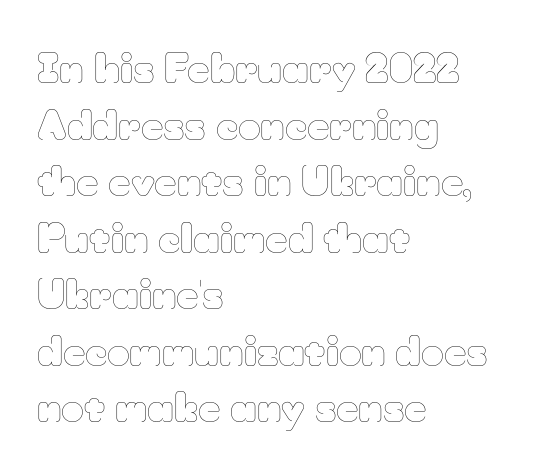
The image shows 39 px thin type, upright; set left-aligned, normal line spacing (1.45x), normal letter spacing, not underlined; low stroke contrast and a small x-height.
